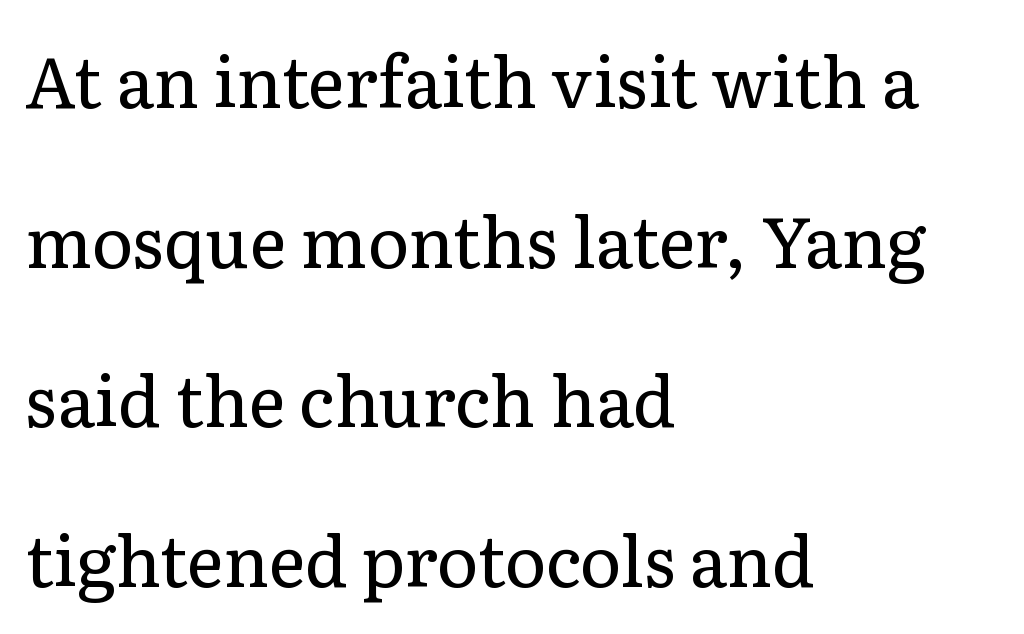
The passage shown is typeset with a serif family. This sample uses plain, unmodified letter spacing. The foot of each line stays bare and open. Leading is clearly above the norm, producing a sparse column.
